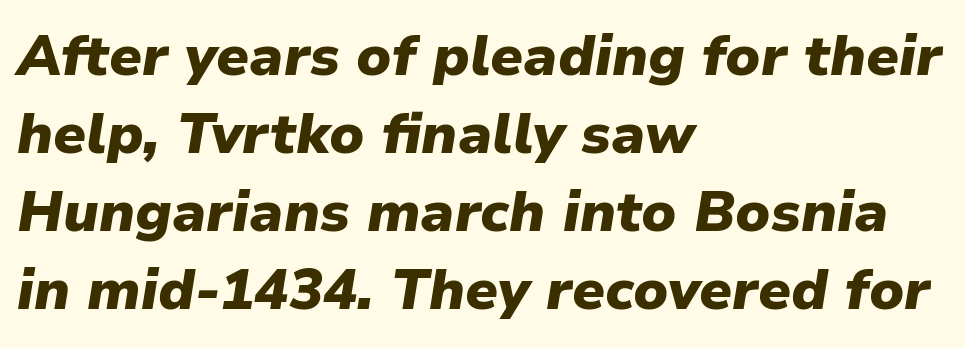
Q: Is the text bold? A: Yes.
Q: Is the text italic (slanted)? A: Yes, it leans right by about 9 degrees.
Q: Is the text underlined? A: No.
Q: How is the paragraph aligned? A: Left-aligned.
Q: Is the spacing between letters normal or unusually wide? A: Normal.
Q: Is the spacing between lines tight, normal or loose? A: Normal.
Q: Width (condensed, normal, or wide)? A: Normal.
Q: Stroke contrast? A: Low.
Q: x-height? A: Medium.
Q: Monospaced? A: No.
